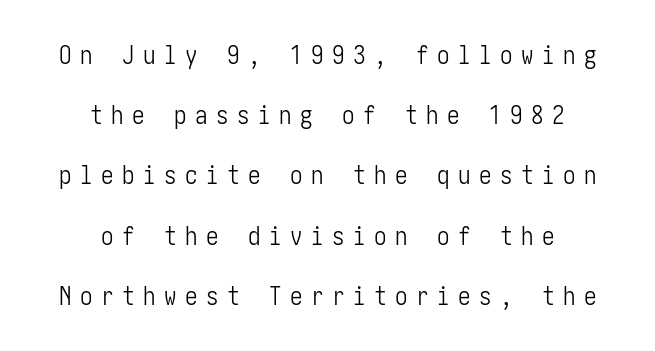
{"italic": "no", "bold": "no", "underline": "no", "align": "center", "line_spacing": "loose", "line_spacing_ratio": 2.41, "letter_spacing": "wide", "letter_spacing_em": 0.34, "glyph_px": 25}
